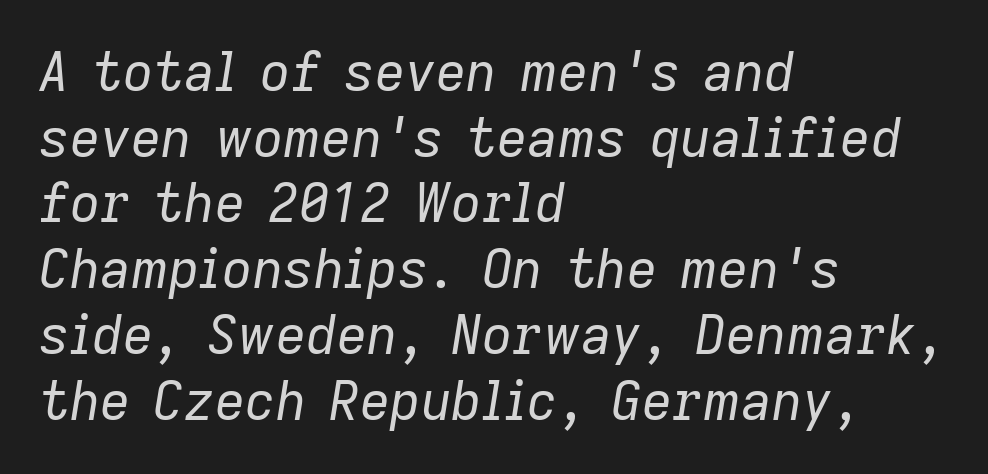
You could not count columns in this text — the font is proportionally spaced. The typography opts for an oblique posture over an upright one. Short and long lines alike share a common starting point at left. Is this a heavy cut? Hardly; it is regular or lighter. Honestly, the letter spacing is just normal — you wouldn't notice it.
